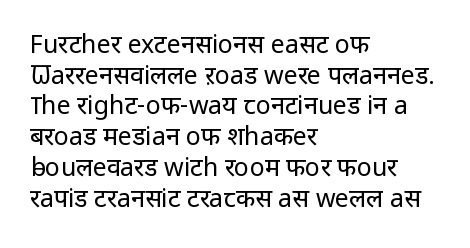
The image shows 25 px text type, upright; set left-aligned, line spacing 1.23x, normal letter spacing, not underlined.
